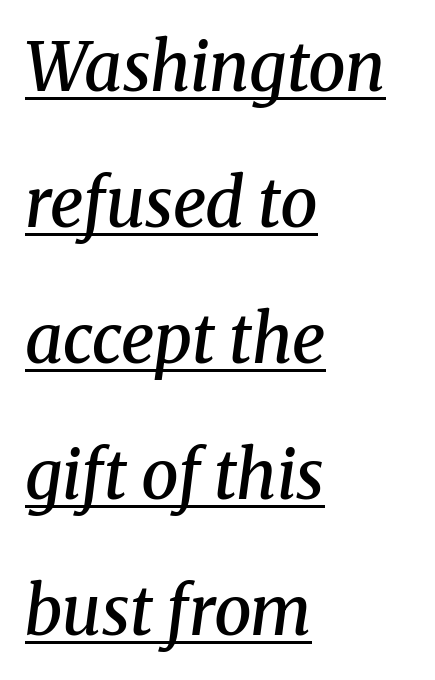
{"serif": "yes", "italic": "yes", "lean": "right", "slant_degrees": 8, "bold": "semi", "weight": "semibold", "width": "normal", "stroke_contrast": "medium", "x_height": "medium", "monospaced": "no", "underline": "yes", "align": "left", "line_spacing": "loose", "line_spacing_ratio": 2.03, "letter_spacing": "normal", "letter_spacing_em": 0.0, "glyph_px": 67}
